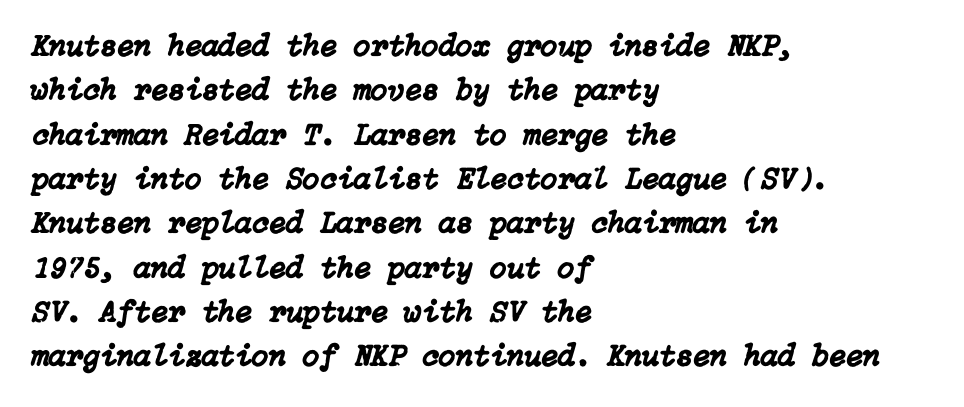
The image shows 31 px text type, italic (leaning right); set left-aligned, normal line spacing (1.43x), normal letter spacing, not underlined; low stroke contrast and a medium x-height.
